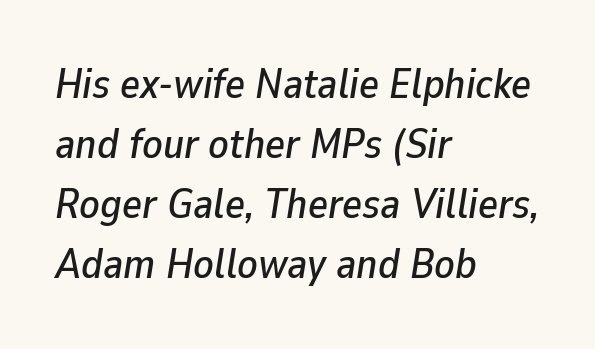
The image shows 42 px text type, italic (leaning right); set left-aligned, normal line spacing (1.43x), normal letter spacing, not underlined; low stroke contrast and a medium x-height.
